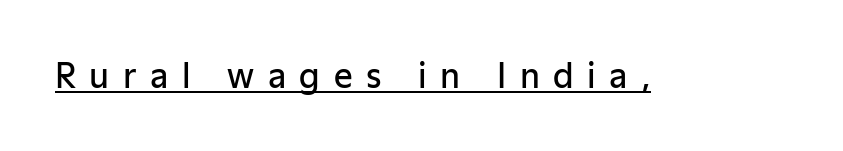
{"serif": "no", "italic": "no", "bold": "semi", "weight": "semibold", "width": "normal", "stroke_contrast": "low", "x_height": "medium", "monospaced": "no", "underline": "yes", "letter_spacing": "wide", "letter_spacing_em": 0.41, "glyph_px": 33}
